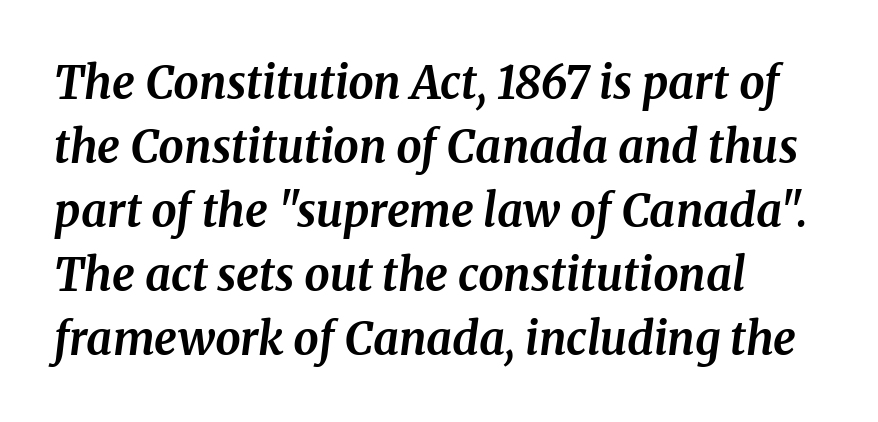
The sample has been set heavy, in full bold. These lines stack with their left ends in a neat column. A typesetter would call this proportional, since set widths differ per character. Compared with typical paragraphs, the rows here are spaced about the same.
